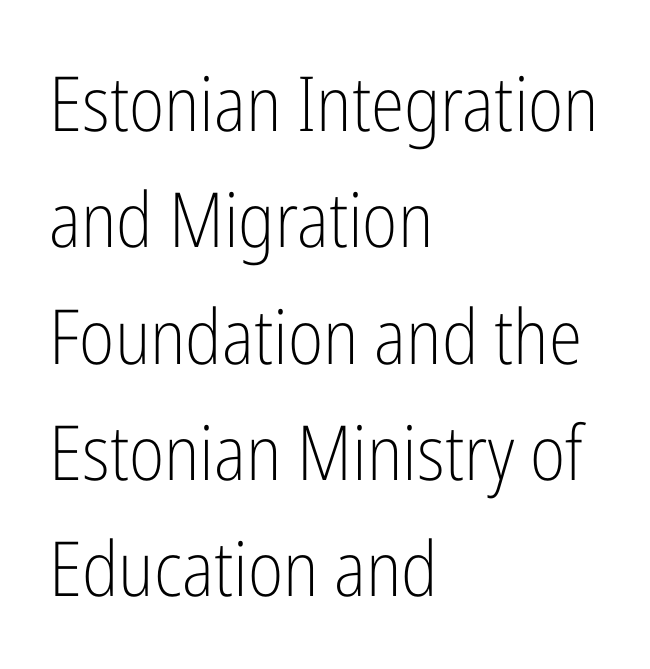
The image shows 76 px light, condensed sans-serif type, upright; set left-aligned, normal line spacing (1.53x), normal letter spacing, not underlined; low stroke contrast and a medium x-height.
